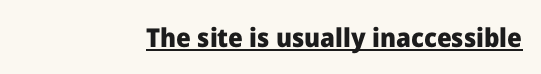
Ordinary non-slanted type is in use. Underlining? Definitely there. Does the weight exceed regular? Yes, all the way to bold. A student would call this right alignment; a typographer would say flush right, rag left. This sample uses plain, unmodified letter spacing.
